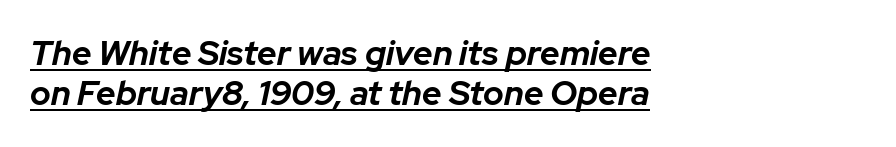
Here the glyphs are tracked normally, forming tight word shapes. Set as a true bold cut, around the 700 mark. Think of a printed novel: that variable character pitch is what you see here. A student would call this left alignment; a typographer would say flush left, rag right. Tall strokes in this sample are angled rather than plumb.
